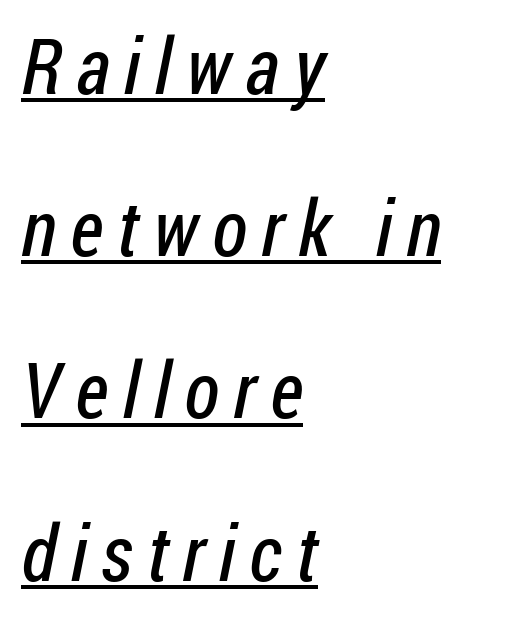
{"serif": "no", "bold": "no", "weight": "regular", "width": "condensed", "stroke_contrast": "low", "x_height": "medium", "monospaced": "no", "underline": "yes", "align": "left", "line_spacing": "loose", "line_spacing_ratio": 2.08, "glyph_px": 78}
